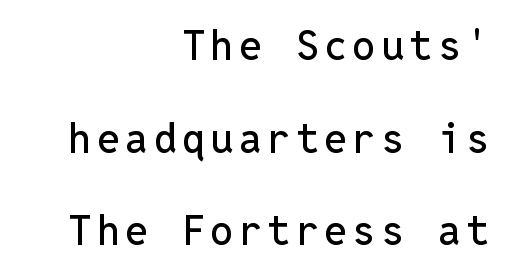
{"serif": "no", "italic": "no", "width": "normal", "stroke_contrast": "low", "x_height": "medium", "monospaced": "yes", "underline": "no", "align": "right", "line_spacing": "loose", "line_spacing_ratio": 2.26, "glyph_px": 41}
